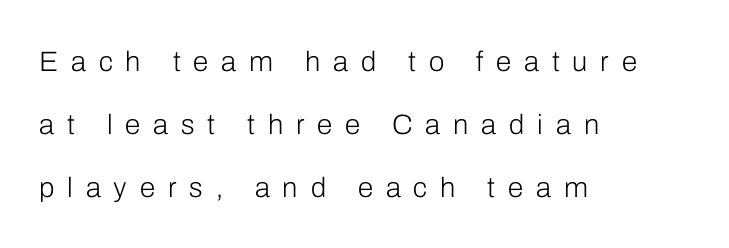
Q: Is the text bold? A: No.
Q: Is the text italic (slanted)? A: No, it is upright.
Q: Is the typeface a serif or a sans-serif typeface? A: Sans-serif.
Q: Is the text underlined? A: No.
Q: How is the paragraph aligned? A: Left-aligned.
Q: Is the spacing between letters normal or unusually wide? A: Unusually wide.
Q: Is the spacing between lines tight, normal or loose? A: Loose.
Q: Width (condensed, normal, or wide)? A: Normal.
Q: Stroke contrast? A: Low.
Q: x-height? A: Medium.
Q: Monospaced? A: No.
